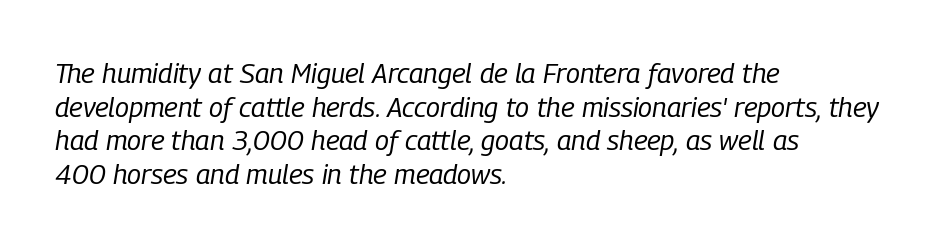
The image shows 28 px regular-weight, condensed type, italic (leaning right); set left-aligned, line spacing 1.2x, normal letter spacing, not underlined; low stroke contrast and a medium x-height.
